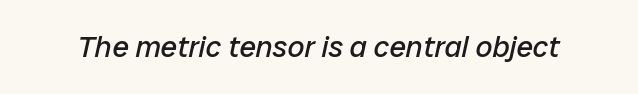
Q: Is the text bold? A: No.
Q: Is the text italic (slanted)? A: Yes, it leans right by about 12 degrees.
Q: Is the text underlined? A: No.
Q: Is the spacing between letters normal or unusually wide? A: Normal.
Q: Width (condensed, normal, or wide)? A: Normal.
Q: Stroke contrast? A: Low.
Q: x-height? A: Medium.
Q: Monospaced? A: No.
